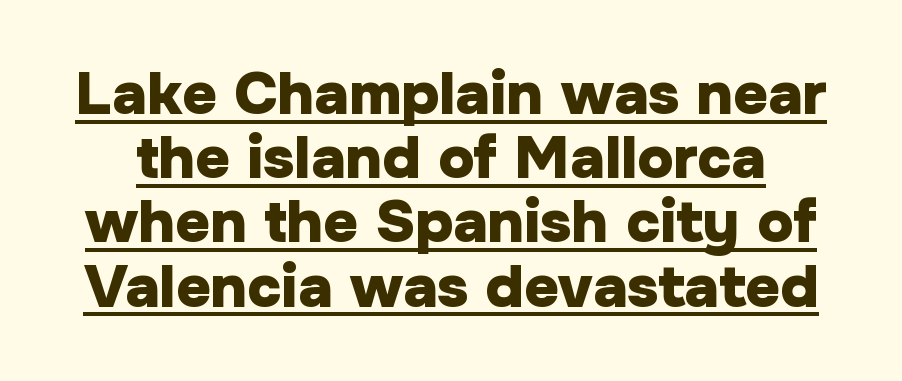
Is there an underline? Yes — a line sits under the letters. The type is set solid horizontally, with unmodified tracking. Each letter's strokes conclude bluntly, with no projecting serifs. Proportional: the letters do not fall into vertical columns.
